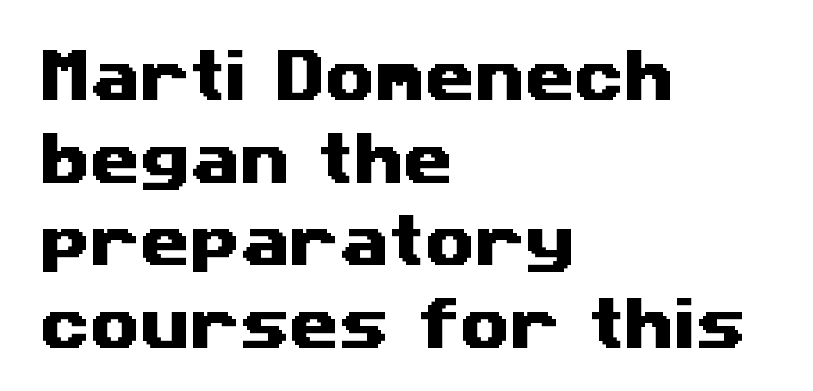
The image shows 57 px wide sans-serif type; set left-aligned, normal line spacing (1.45x), normal letter spacing, not underlined; medium stroke contrast and a medium x-height.
